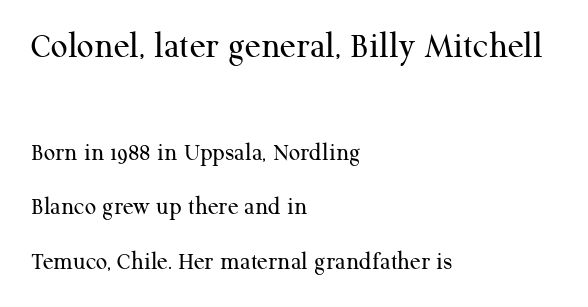
The image shows 37 px regular-weight serif type, upright; set left-aligned, loose line spacing (2.19x), normal letter spacing, not underlined; the first (top) block is 1.48x larger; medium stroke contrast and a medium x-height.
